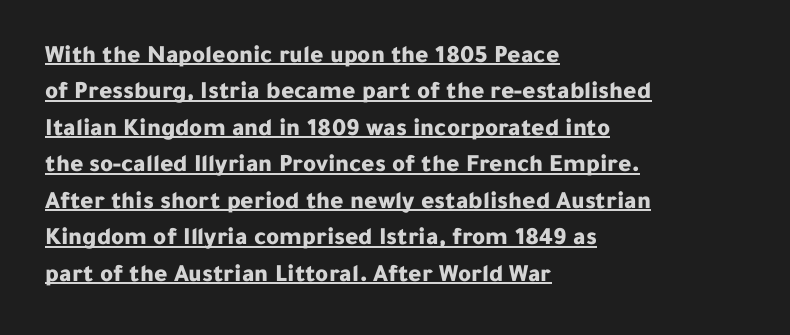
The image shows 25 px bold type, upright; set left-aligned, normal line spacing (1.46x), normal letter spacing, underlined.
